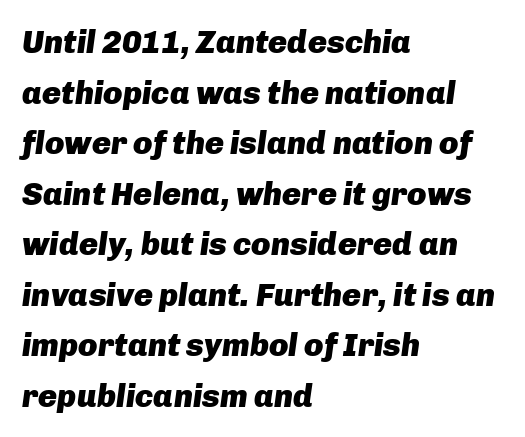
The lines in this sample share a left origin and differ only in where they stop. Students, this is bold: see how much ink each stroke carries. Do the characters align in a grid? No, the font is proportional. When letters slant like this, we call the style italic. The passage shown is not underscored anywhere.
